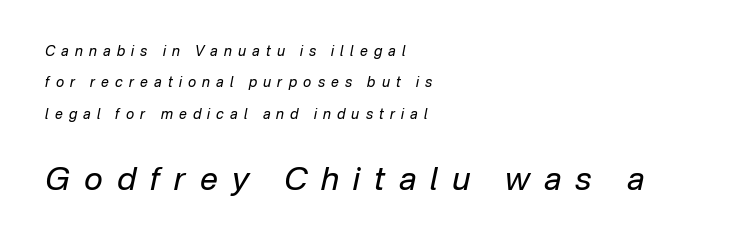
Note the varied advance widths — an 'i' is clearly narrower than an 'm'. The text carries the slant typical of an italic or oblique font. Honestly, the letter spacing is so wide it's the main thing you notice. Size hierarchy here favors the trailing block over the leading one. Clear beneath every line of the passage.
